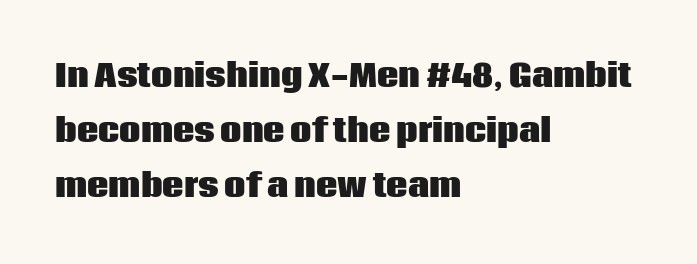
Q: Is the text bold? A: Yes.
Q: Is the text italic (slanted)? A: No, it is upright.
Q: Is the typeface a serif or a sans-serif typeface? A: Sans-serif.
Q: Is the text underlined? A: No.
Q: How is the paragraph aligned? A: Left-aligned.
Q: Is the spacing between letters normal or unusually wide? A: Normal.
Q: Width (condensed, normal, or wide)? A: Normal.
Q: Stroke contrast? A: Low.
Q: x-height? A: Large.
Q: Monospaced? A: No.
